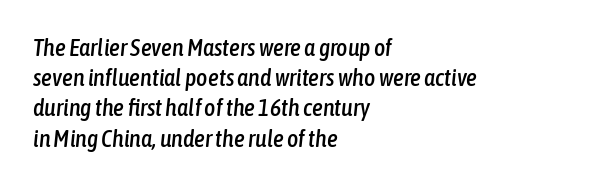
The image shows 24 px text type, italic (leaning right); set left-aligned, normal line spacing (1.26x), normal letter spacing, not underlined.
